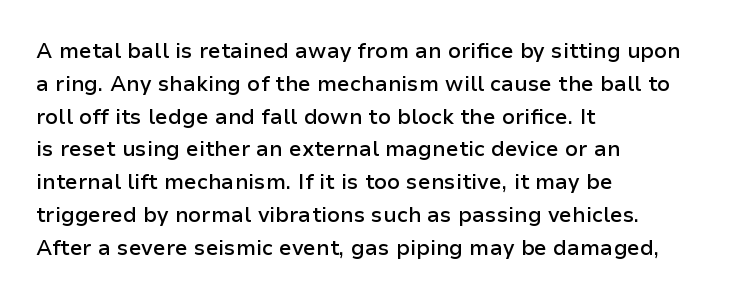
Q: Is the text bold? A: Semi-bold.
Q: Is the text italic (slanted)? A: No, it is upright.
Q: Is the text underlined? A: No.
Q: How is the paragraph aligned? A: Left-aligned.
Q: Is the spacing between letters normal or unusually wide? A: Normal.
Q: Is the spacing between lines tight, normal or loose? A: Normal.
